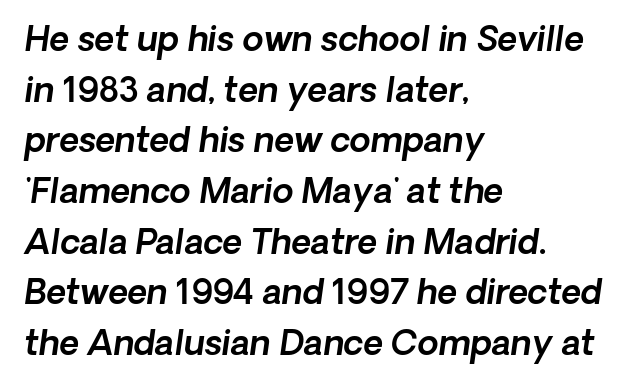
This rendering employs a face without finishing strokes, i.e., a sans-serif. Letter spacing: default. Descenders hang freely into open space. The lines are quadded left.
